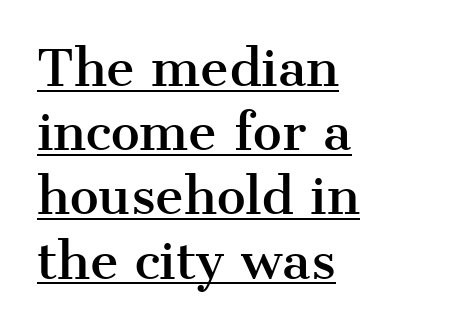
The specimen reads as upright at a glance. Caption: multi-line text, flush left, ragged right. A typesetter would call this proportional, since set widths differ per character. Underline: present. The vertical gap from one line to the next is medium. The letterforms sit shoulder to shoulder at normal distance.
